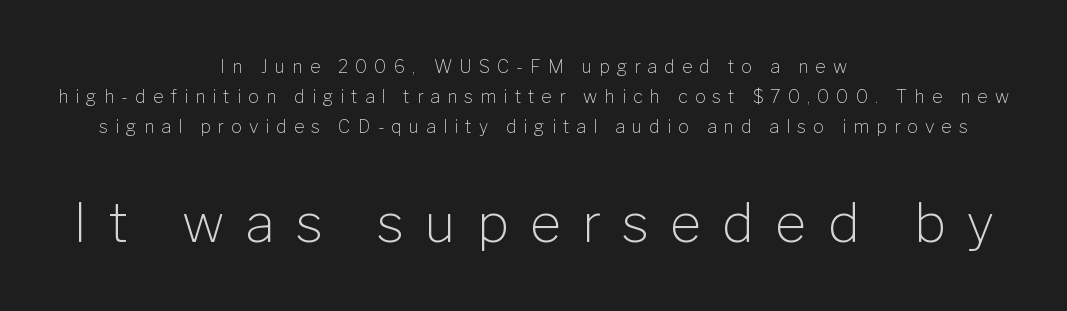
The space between consecutive lines is moderate. Descender tails drop into unmarked territory. Notice how the passage keeps no hard edge, just a central spine. Unlike a traditional serif, this face leaves its strokes unadorned.
